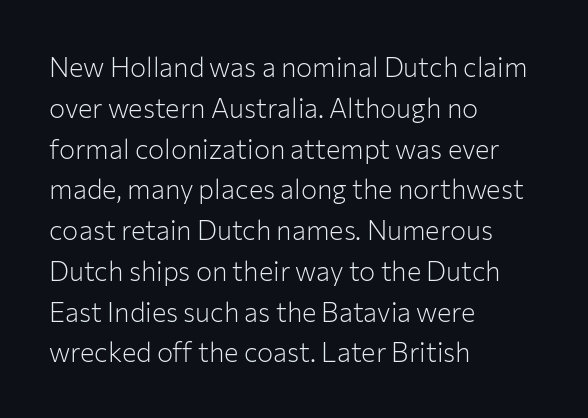
{"italic": "no", "bold": "no", "underline": "no", "align": "left", "line_spacing": "normal", "line_spacing_ratio": 1.51, "letter_spacing": "normal", "letter_spacing_em": 0.0, "glyph_px": 27}
